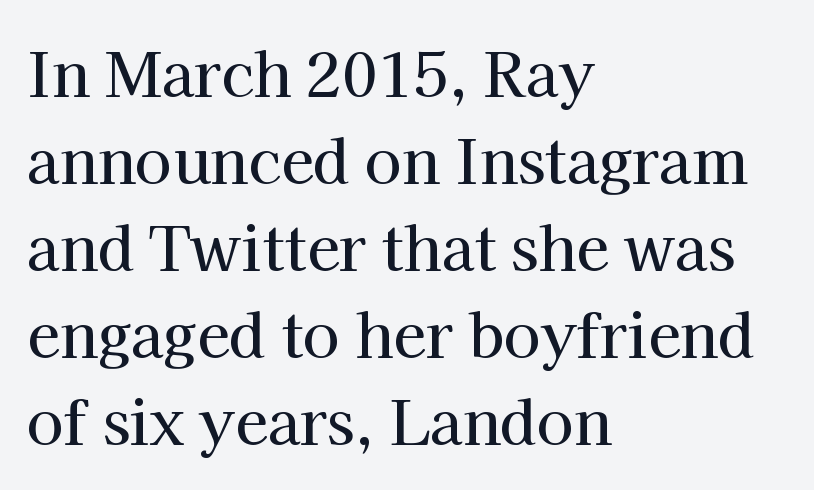
Spacing verdict: proportional, widths tailored to each character. Spacing between characters is what you'd get straight out of the box. The lines in this sample share a left origin and differ only in where they stop. Vertical spacing — default.
